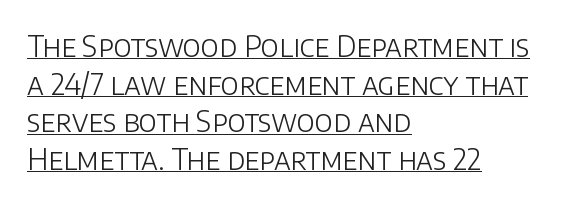
The paragraph has a hard left edge and a soft right edge. This sample has the flowing, uneven cadence of proportional lettering. Each new line begins a customary step beneath the previous one. Bold? No — there's no thickening of the strokes.
